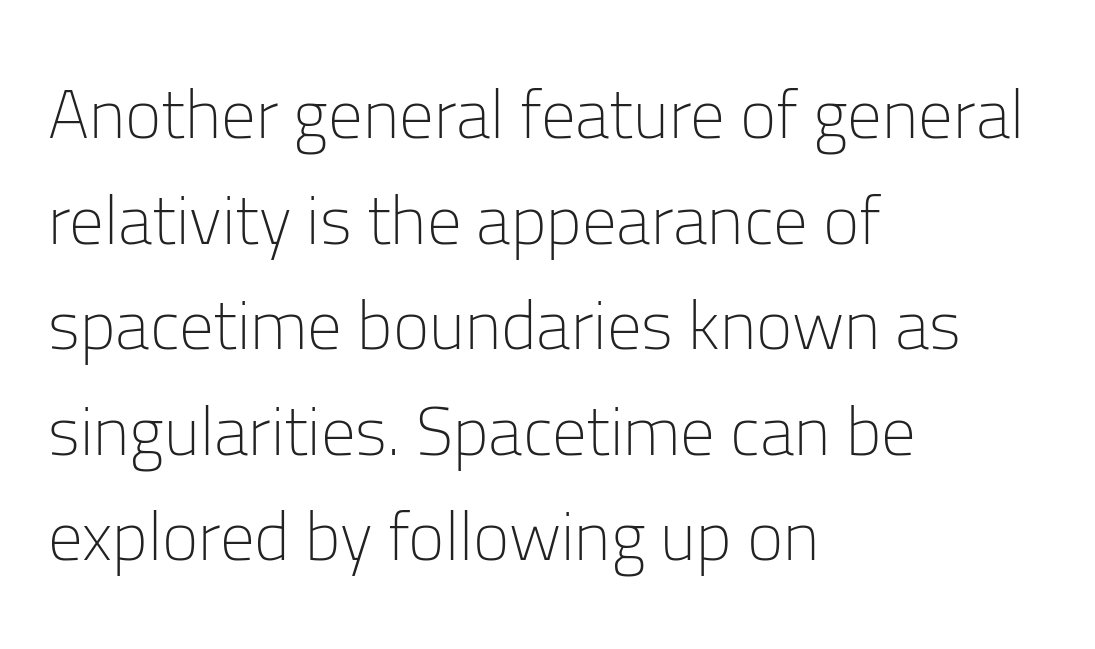
Q: Is the text bold? A: No.
Q: Is the text italic (slanted)? A: No, it is upright.
Q: Is the typeface a serif or a sans-serif typeface? A: Sans-serif.
Q: Is the text underlined? A: No.
Q: How is the paragraph aligned? A: Left-aligned.
Q: Is the spacing between letters normal or unusually wide? A: Normal.
Q: Is the spacing between lines tight, normal or loose? A: Normal.
Q: Width (condensed, normal, or wide)? A: Normal.
Q: Stroke contrast? A: Low.
Q: x-height? A: Medium.
Q: Monospaced? A: No.
